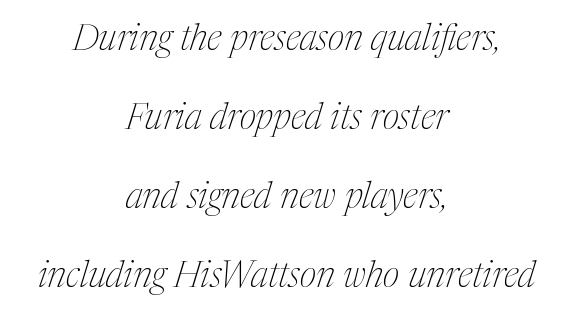
Q: Is the text bold? A: No.
Q: Is the text italic (slanted)? A: Yes, it leans right by about 17 degrees.
Q: Is the typeface a serif or a sans-serif typeface? A: Serif.
Q: Is the text underlined? A: No.
Q: How is the paragraph aligned? A: Centered.
Q: Is the spacing between letters normal or unusually wide? A: Normal.
Q: Is the spacing between lines tight, normal or loose? A: Loose.
Q: Width (condensed, normal, or wide)? A: Condensed.
Q: Stroke contrast? A: Medium.
Q: x-height? A: Medium.
Q: Monospaced? A: No.
